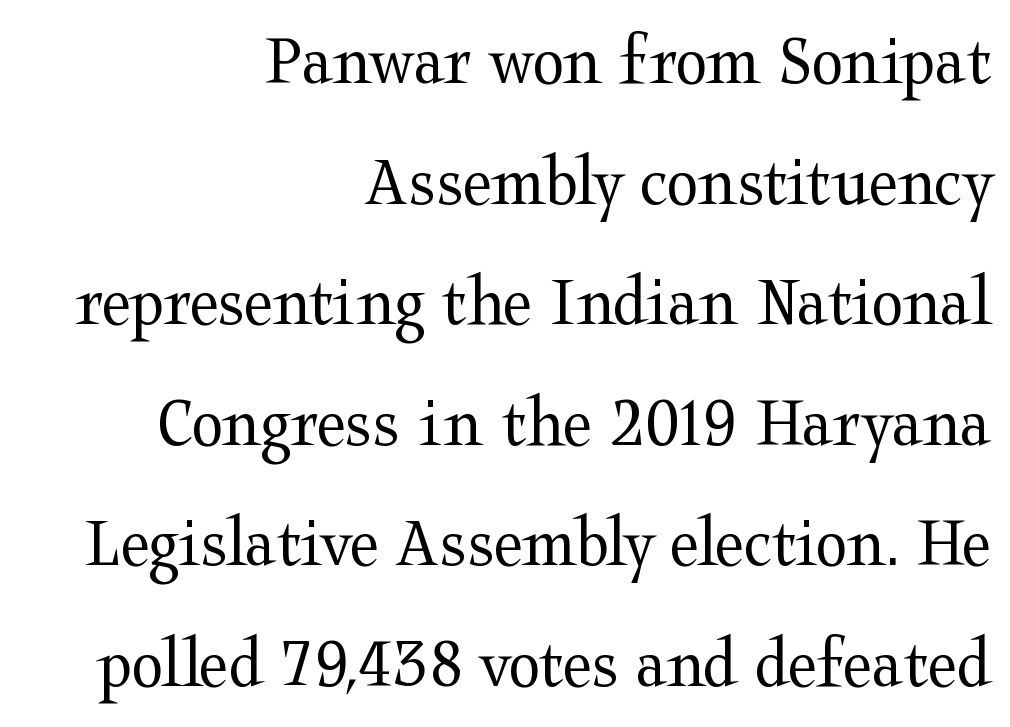
Q: Is the text bold? A: No.
Q: Is the text italic (slanted)? A: No, it is upright.
Q: Is the typeface a serif or a sans-serif typeface? A: Serif.
Q: Is the text underlined? A: No.
Q: How is the paragraph aligned? A: Right-aligned.
Q: Is the spacing between letters normal or unusually wide? A: Normal.
Q: Is the spacing between lines tight, normal or loose? A: Normal.
Q: Width (condensed, normal, or wide)? A: Wide.
Q: Stroke contrast? A: Medium.
Q: x-height? A: Medium.
Q: Monospaced? A: No.
